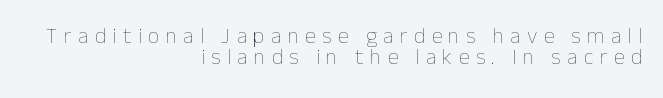
Q: Is the text bold? A: No.
Q: Is the text italic (slanted)? A: No, it is upright.
Q: Is the text underlined? A: No.
Q: How is the paragraph aligned? A: Right-aligned.
Q: Is the spacing between letters normal or unusually wide? A: Unusually wide.
Q: Is the spacing between lines tight, normal or loose? A: Tight.
